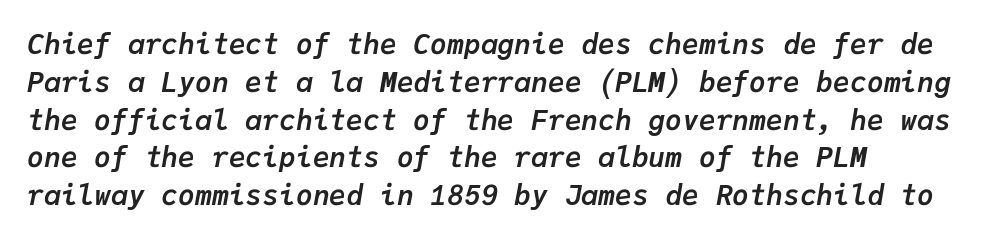
Emphasis by weight is at full strength: bold. Inter-character spacing is left at the font's built-in metrics. Do the characters align in a grid? Yes, the font is monospaced. The specimen reads as italic at a glance.
